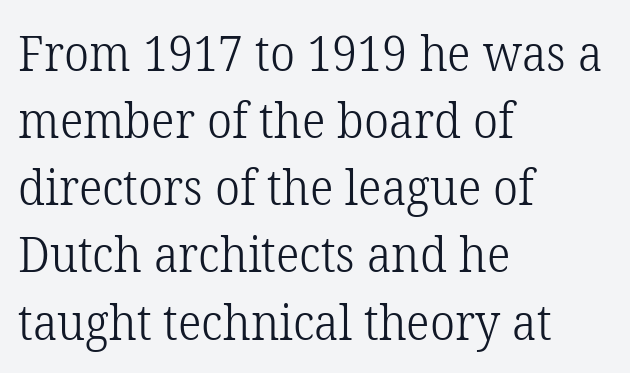
Q: Is the text bold? A: No.
Q: Is the text italic (slanted)? A: No, it is upright.
Q: Is the typeface a serif or a sans-serif typeface? A: Serif.
Q: Is the text underlined? A: No.
Q: How is the paragraph aligned? A: Left-aligned.
Q: Is the spacing between letters normal or unusually wide? A: Normal.
Q: Is the spacing between lines tight, normal or loose? A: Normal.
Q: Width (condensed, normal, or wide)? A: Normal.
Q: Stroke contrast? A: Low.
Q: x-height? A: Medium.
Q: Monospaced? A: No.
